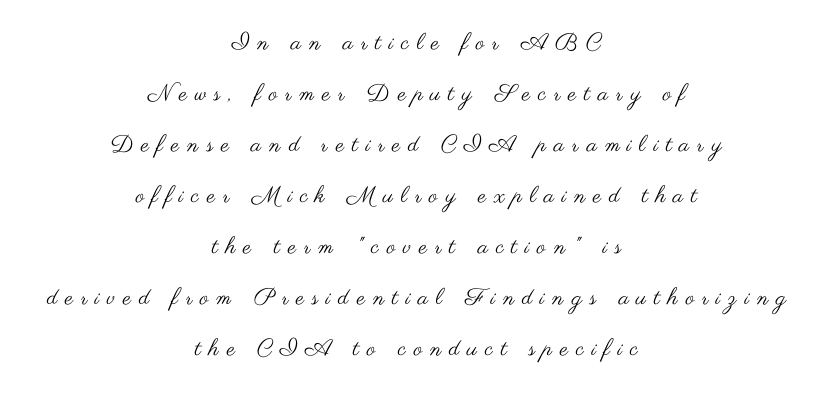
The image shows 23 px text type; set centered, loose line spacing (2.22x), unusually wide letter spacing (+0.34 em), not underlined.
